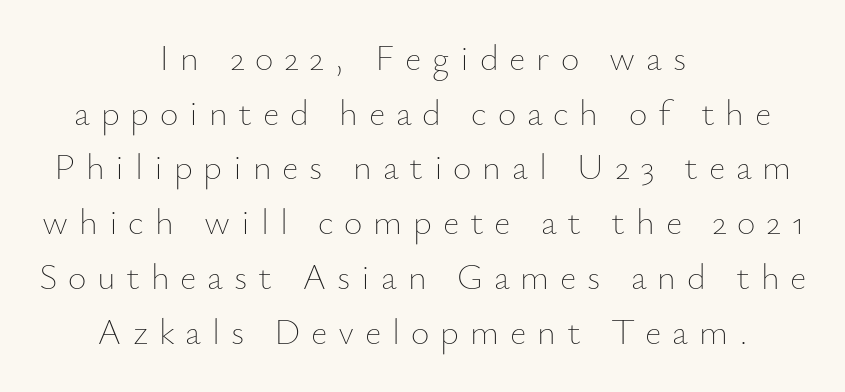
Stems here are at most as thick as an everyday book face. Compared with typical paragraphs, the rows here are spaced about the same. Which margin do the lines hug? Neither — every line sits in the middle. Anything drawn beneath the words? Only blank space.
